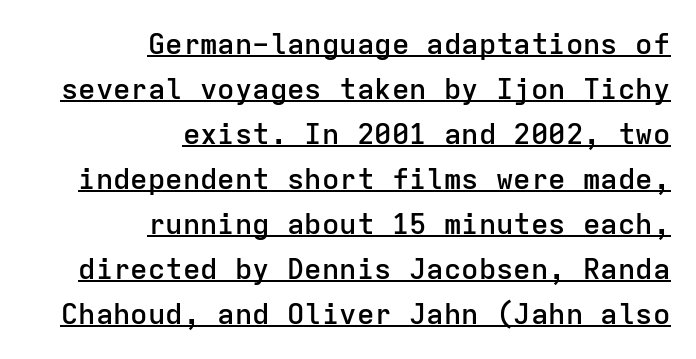
A roman cut, with each character standing at attention. Standard letterfit; no display-style spreading of the glyphs. Every word sits above its own underline. The rendering anchors every line to the right-hand side. The leading is moderate, giving the passage an even texture. Spacing verdict: monospaced, one width for all characters.
